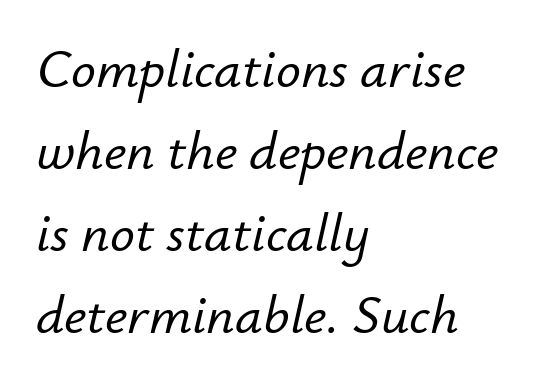
The image shows 55 px text type, italic (leaning right); set left-aligned, normal line spacing (1.49x), normal letter spacing, not underlined; low stroke contrast and a small x-height.
